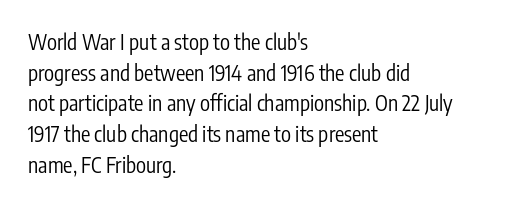
The image shows 21 px text type, upright; set left-aligned, normal line spacing (1.46x), normal letter spacing, not underlined.
